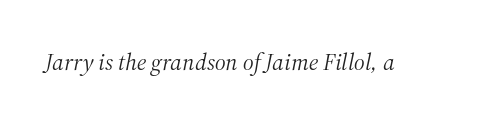
The image shows 24 px text type, italic (leaning right); set normal letter spacing, not underlined.
